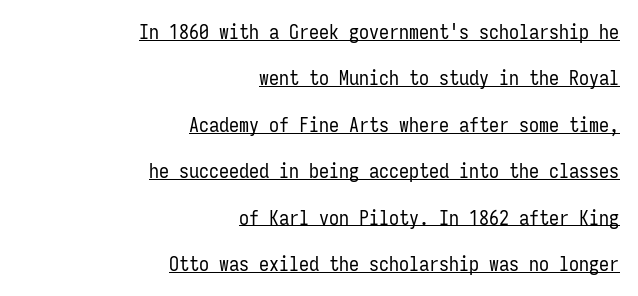
Q: Is the text bold? A: No.
Q: Is the text italic (slanted)? A: No, it is upright.
Q: Is the text underlined? A: Yes.
Q: How is the paragraph aligned? A: Right-aligned.
Q: Is the spacing between letters normal or unusually wide? A: Normal.
Q: Is the spacing between lines tight, normal or loose? A: Loose.
